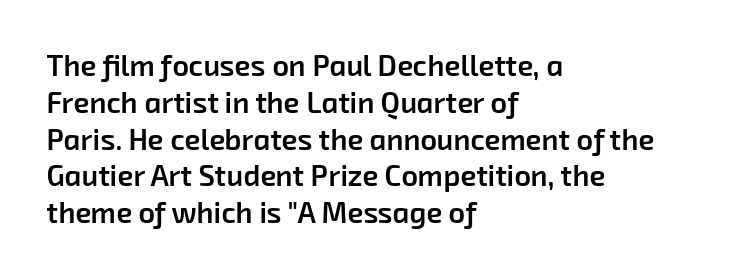
The image shows 29 px semibold sans-serif type; set left-aligned, normal line spacing (1.27x), normal letter spacing, not underlined; low stroke contrast and a medium x-height.
